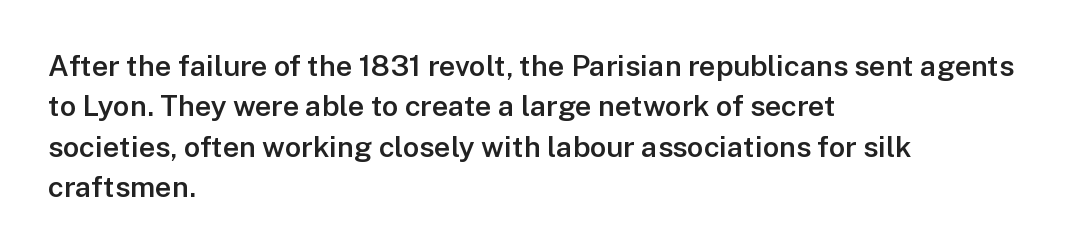
{"serif": "no", "italic": "no", "bold": "semi", "weight": "semibold", "width": "normal", "stroke_contrast": "low", "x_height": "medium", "monospaced": "no", "underline": "no", "align": "left", "line_spacing": "normal", "line_spacing_ratio": 1.39, "letter_spacing": "normal", "letter_spacing_em": 0.0, "glyph_px": 29}
